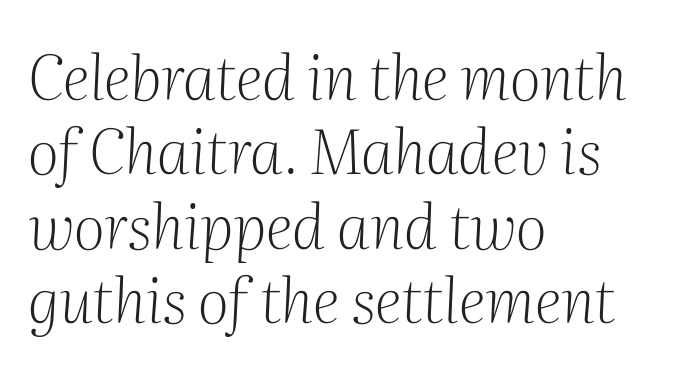
The image shows 61 px light serif type, italic (leaning right); set left-aligned, line spacing 1.22x, normal letter spacing, not underlined; medium stroke contrast and a medium x-height.
